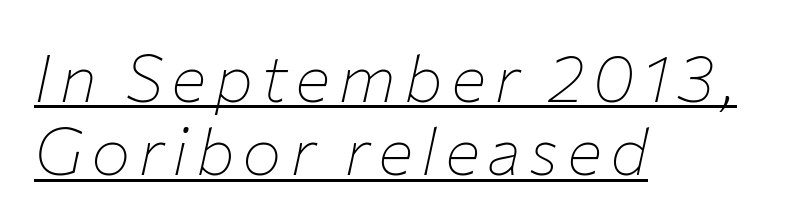
The image shows 66 px thin type, italic (leaning right); set left-aligned, tight line spacing (1.11x), underlined; low stroke contrast and a medium x-height.
